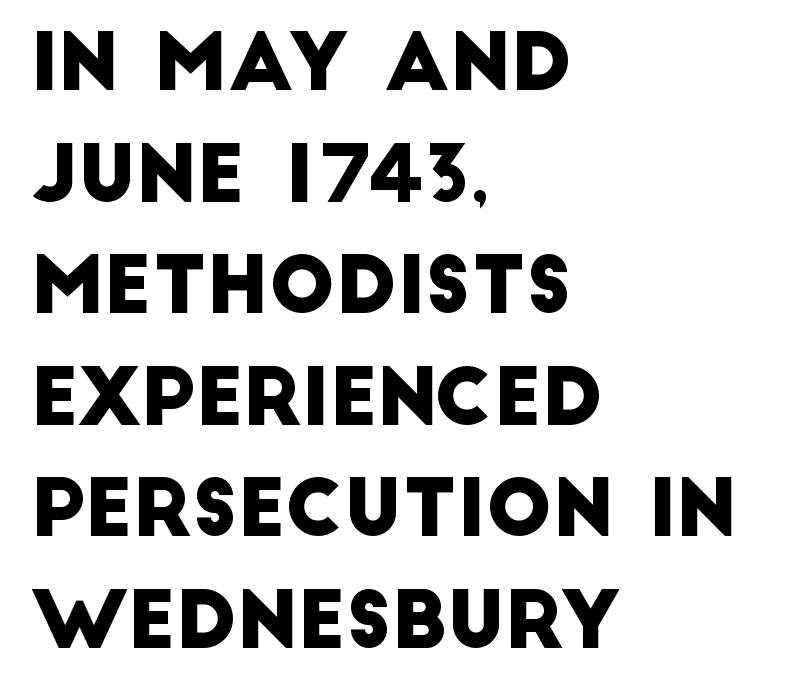
Q: Is the typeface a serif or a sans-serif typeface? A: Sans-serif.
Q: Is the text underlined? A: No.
Q: How is the paragraph aligned? A: Left-aligned.
Q: Is the spacing between letters normal or unusually wide? A: Normal.
Q: Is the spacing between lines tight, normal or loose? A: Normal.
Q: Width (condensed, normal, or wide)? A: Normal.
Q: Stroke contrast? A: Low.
Q: x-height? A: Large.
Q: Monospaced? A: No.
